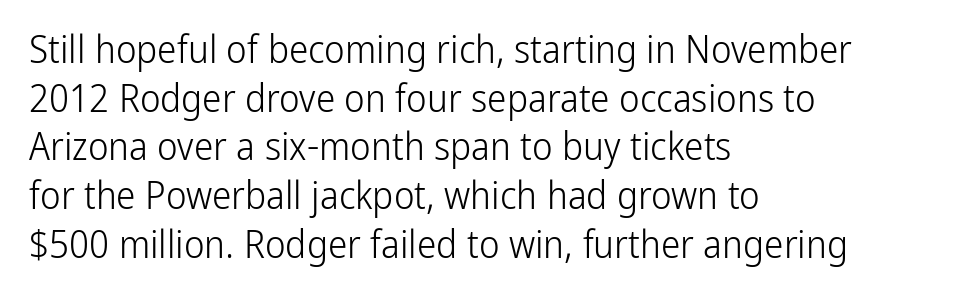
{"serif": "no", "italic": "no", "bold": "no", "weight": "light", "width": "condensed", "stroke_contrast": "low", "x_height": "medium", "monospaced": "no", "underline": "no", "align": "left", "line_spacing": "normal", "line_spacing_ratio": 1.25, "letter_spacing": "normal", "letter_spacing_em": 0.0, "glyph_px": 39}
